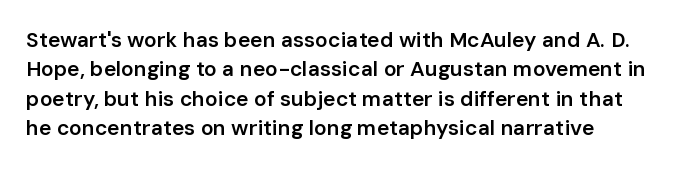
The image shows 21 px text type, upright; set left-aligned, normal line spacing (1.4x), normal letter spacing, not underlined.
